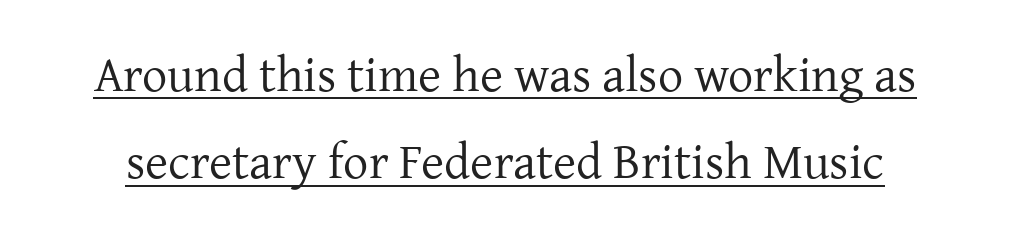
This sample carries an underscore along the baseline area. The letters stand straight up with perfectly vertical stems. Heft: none added — not bold. To sum up the face: it has serifs.
